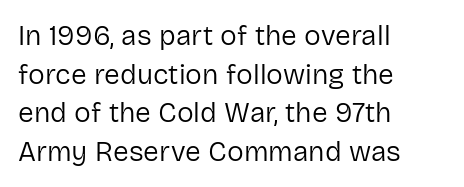
The image shows 28 px regular-weight sans-serif type, upright; set left-aligned, normal line spacing (1.38x), normal letter spacing, not underlined; low stroke contrast and a medium x-height.
